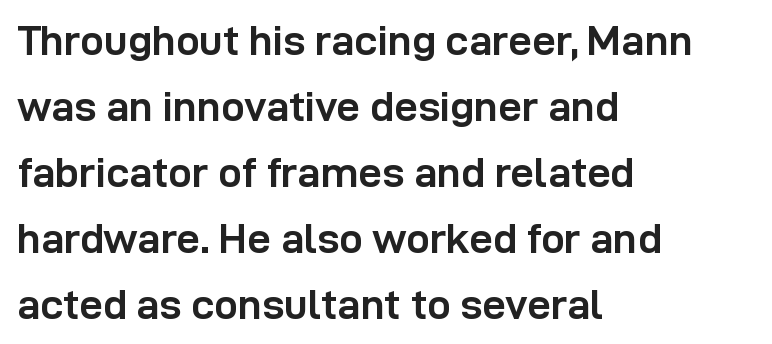
{"serif": "no", "italic": "no", "bold": "yes", "weight": "semibold", "width": "normal", "stroke_contrast": "low", "x_height": "medium", "monospaced": "no", "underline": "no", "align": "left", "line_spacing": "normal", "line_spacing_ratio": 1.57, "letter_spacing": "normal", "letter_spacing_em": 0.0, "glyph_px": 42}
